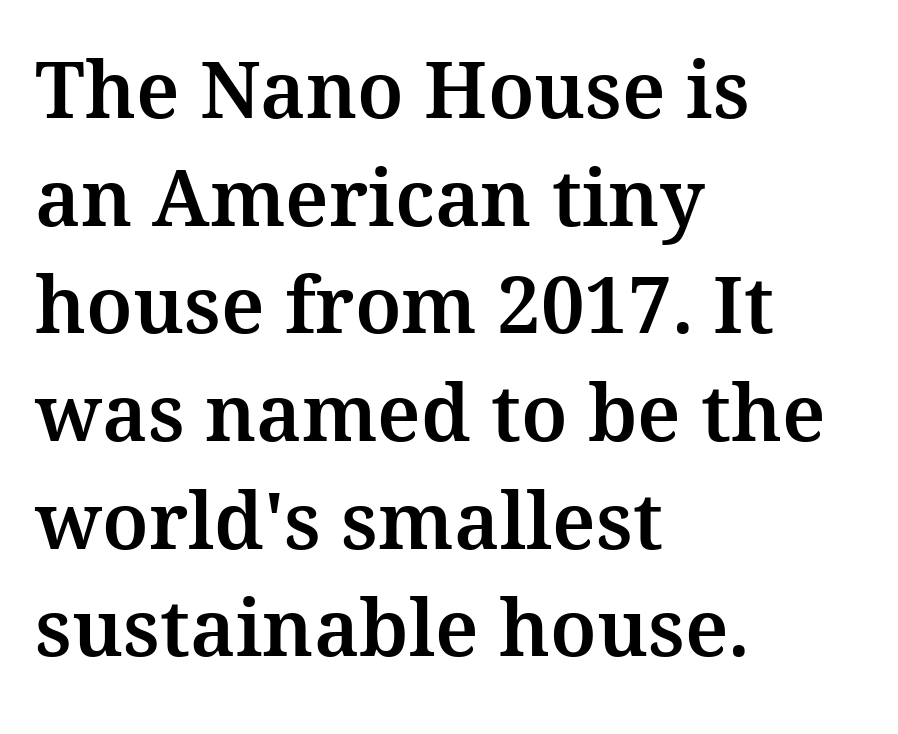
The image shows 78 px serif type, upright; set left-aligned, normal line spacing (1.38x), normal letter spacing, not underlined; medium stroke contrast and a medium x-height.
